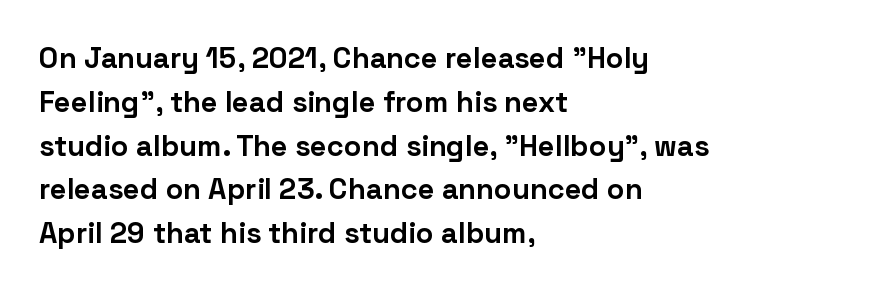
Q: Is the text bold? A: Yes.
Q: Is the text italic (slanted)? A: No, it is upright.
Q: Is the typeface a serif or a sans-serif typeface? A: Sans-serif.
Q: Is the text underlined? A: No.
Q: How is the paragraph aligned? A: Left-aligned.
Q: Is the spacing between letters normal or unusually wide? A: Normal.
Q: Is the spacing between lines tight, normal or loose? A: Normal.
Q: Width (condensed, normal, or wide)? A: Normal.
Q: Stroke contrast? A: Low.
Q: x-height? A: Medium.
Q: Monospaced? A: No.
